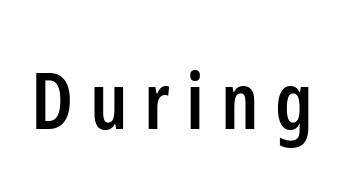
Q: Is the text bold? A: Semi-bold.
Q: Is the text italic (slanted)? A: No, it is upright.
Q: Is the typeface a serif or a sans-serif typeface? A: Sans-serif.
Q: Is the text underlined? A: No.
Q: Is the spacing between letters normal or unusually wide? A: Unusually wide.
Q: Width (condensed, normal, or wide)? A: Condensed.
Q: Stroke contrast? A: Low.
Q: x-height? A: Medium.
Q: Monospaced? A: No.
